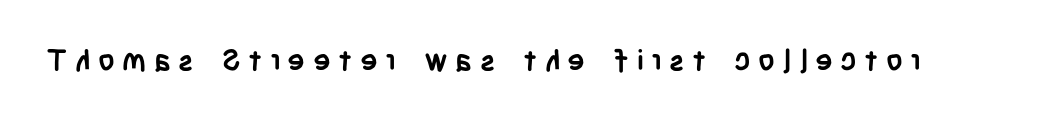
The image shows 29 px semibold, condensed sans-serif type, upright; set unusually wide letter spacing (+0.26 em), not underlined; low stroke contrast and a large x-height.
